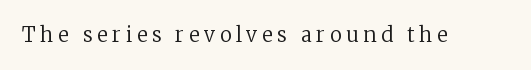
Q: Is the text bold? A: No.
Q: Is the text italic (slanted)? A: No, it is upright.
Q: Is the text underlined? A: No.
Q: Is the spacing between letters normal or unusually wide? A: Unusually wide.
